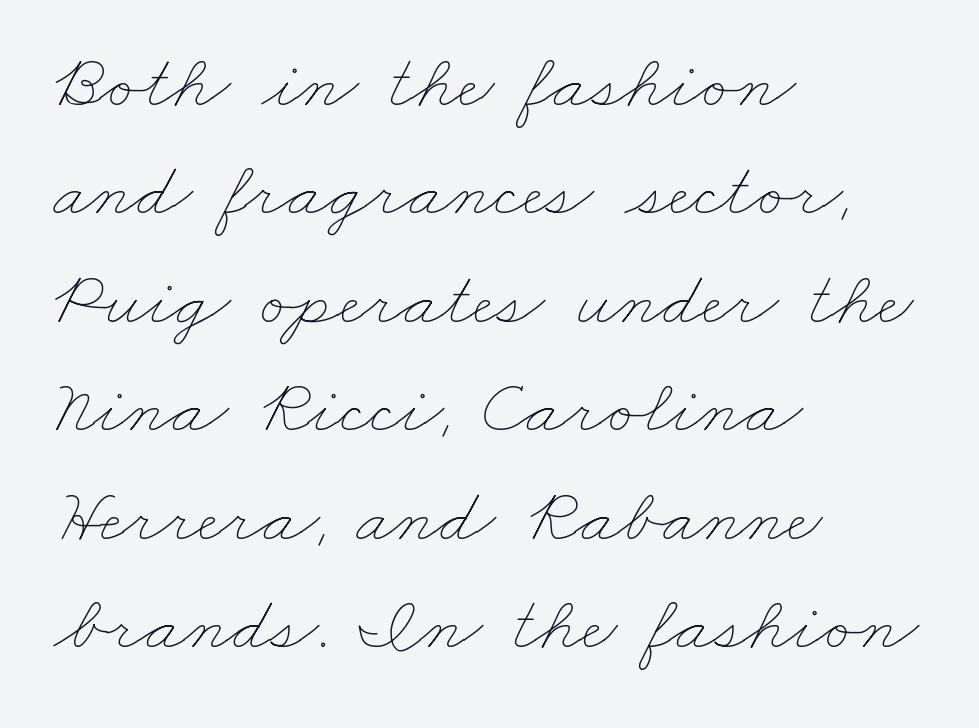
A typesetter would call this proportional, since set widths differ per character. A student would call this left alignment; a typographer would say flush left, rag right. These lines sit exactly where default settings would place them. No extra ink here — the face is not bold.
